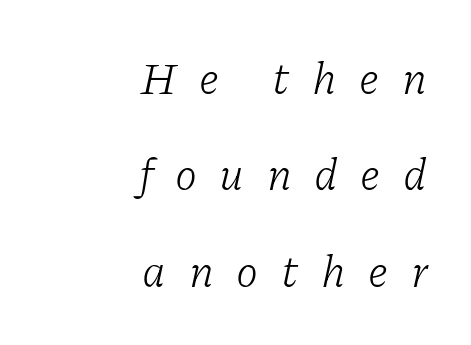
{"serif": "yes", "italic": "yes", "lean": "right", "slant_degrees": 11, "bold": "no", "weight": "light", "width": "normal", "stroke_contrast": "low", "x_height": "medium", "monospaced": "no", "underline": "no", "align": "right", "line_spacing": "loose", "line_spacing_ratio": 2.14, "letter_spacing": "wide", "letter_spacing_em": 0.5, "glyph_px": 45}
